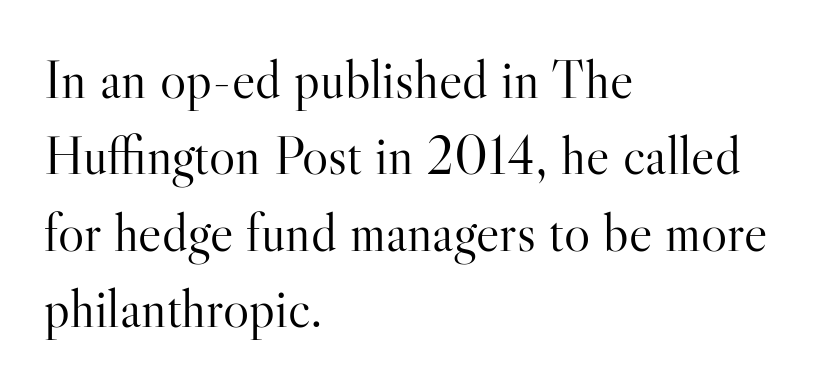
You could not count columns in this text — the font is proportionally spaced. No italicization has been applied; the sample stays upright. No extra ink here — the face is not bold. The letters sit at their default tracking, neither squeezed nor spread.
